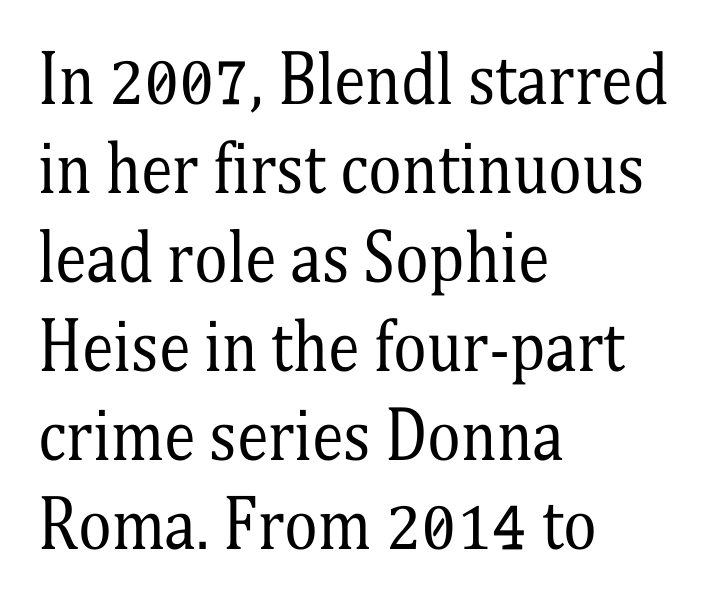
Leading: standard. Letter spacing: default. The baseline area is clear. Is there any slant? The stems are plumb. The passage shown is not bold in any degree.
